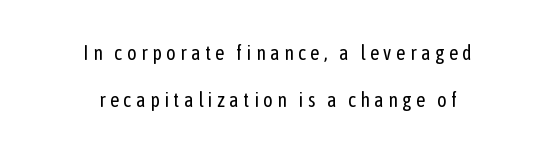
The vertical gap from one line to the next is large. The weight would be labelled regular, book, light, or lighter still. Check under the words: just untouched page. When letters stand straight like this, we call the style roman or upright.
